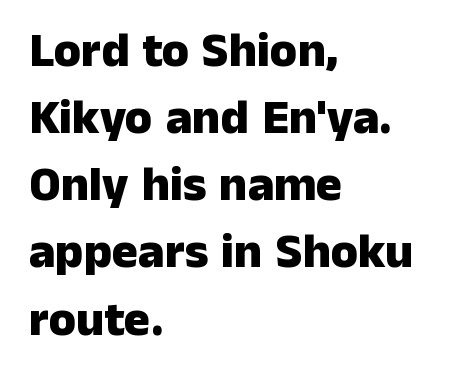
{"serif": "no", "italic": "no", "bold": "yes", "weight": "heavy", "width": "normal", "stroke_contrast": "low", "x_height": "medium", "monospaced": "no", "underline": "no", "align": "left", "line_spacing": "normal", "line_spacing_ratio": 1.37, "letter_spacing": "normal", "letter_spacing_em": 0.0, "glyph_px": 49}
